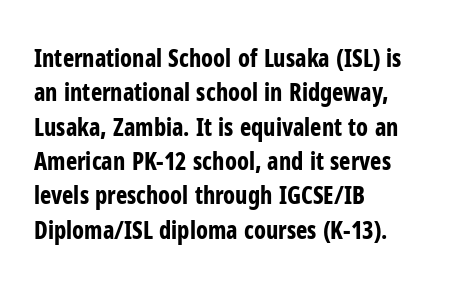
{"italic": "no", "bold": "yes", "underline": "no", "align": "left", "line_spacing": "normal", "line_spacing_ratio": 1.43, "letter_spacing": "normal", "letter_spacing_em": 0.0, "glyph_px": 24}
